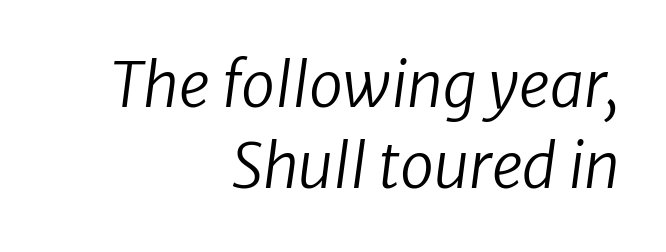
{"serif": "no", "bold": "no", "weight": "regular", "width": "normal", "stroke_contrast": "low", "x_height": "medium", "monospaced": "no", "underline": "no", "align": "right", "line_spacing": "normal", "line_spacing_ratio": 1.33, "letter_spacing": "normal", "letter_spacing_em": 0.0, "glyph_px": 61}
